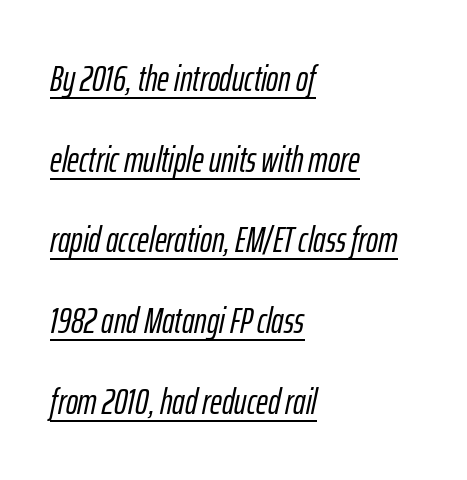
The designer dialed line spacing up above the default. The string is rendered with underlining switched on. Casual observation: everything's shoved over to the left. The letters advance in unequal steps, a hallmark of proportional type. Looking at the ascenders, they clearly lean.
